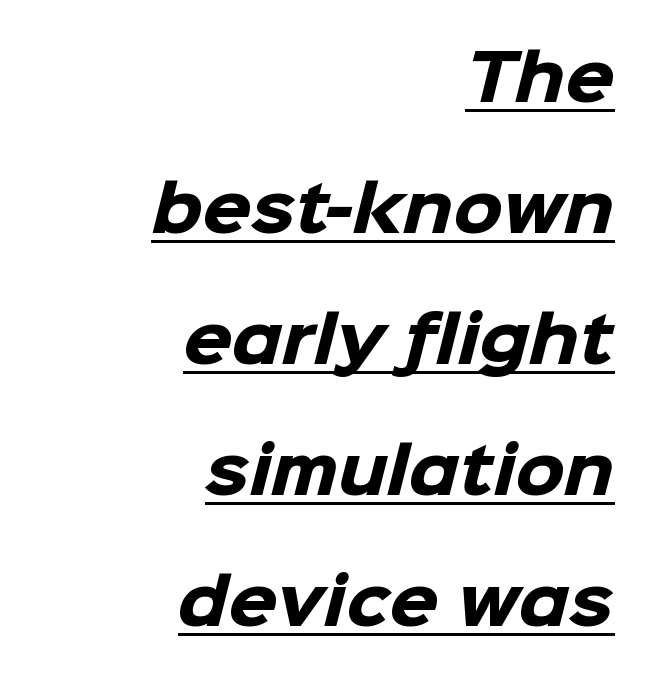
Q: Is the text bold? A: Yes.
Q: Is the typeface a serif or a sans-serif typeface? A: Sans-serif.
Q: Is the text underlined? A: Yes.
Q: How is the paragraph aligned? A: Right-aligned.
Q: Is the spacing between letters normal or unusually wide? A: Normal.
Q: Is the spacing between lines tight, normal or loose? A: Loose.
Q: Width (condensed, normal, or wide)? A: Normal.
Q: Stroke contrast? A: Low.
Q: x-height? A: Medium.
Q: Monospaced? A: No.
